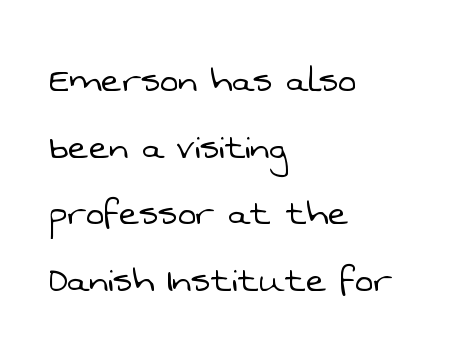
{"serif": "no", "bold": "no", "weight": "light", "width": "normal", "stroke_contrast": "low", "x_height": "medium", "monospaced": "no", "underline": "no", "align": "left", "line_spacing": "normal", "line_spacing_ratio": 1.55, "letter_spacing": "normal", "letter_spacing_em": 0.0, "glyph_px": 43}
